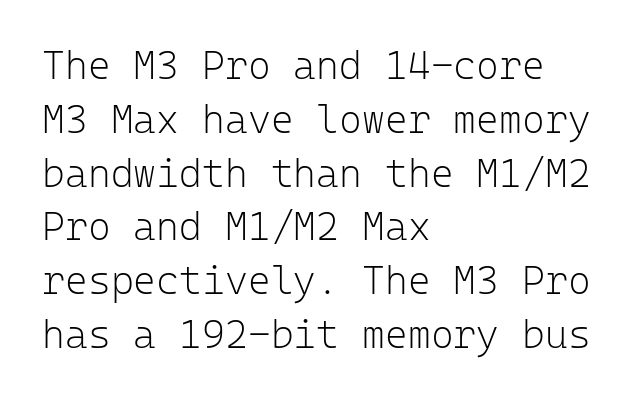
{"serif": "no", "italic": "no", "bold": "no", "weight": "light", "width": "normal", "stroke_contrast": "low", "x_height": "medium", "monospaced": "yes", "underline": "no", "align": "left", "line_spacing": "normal", "line_spacing_ratio": 1.38, "letter_spacing": "normal", "letter_spacing_em": 0.0, "glyph_px": 39}
